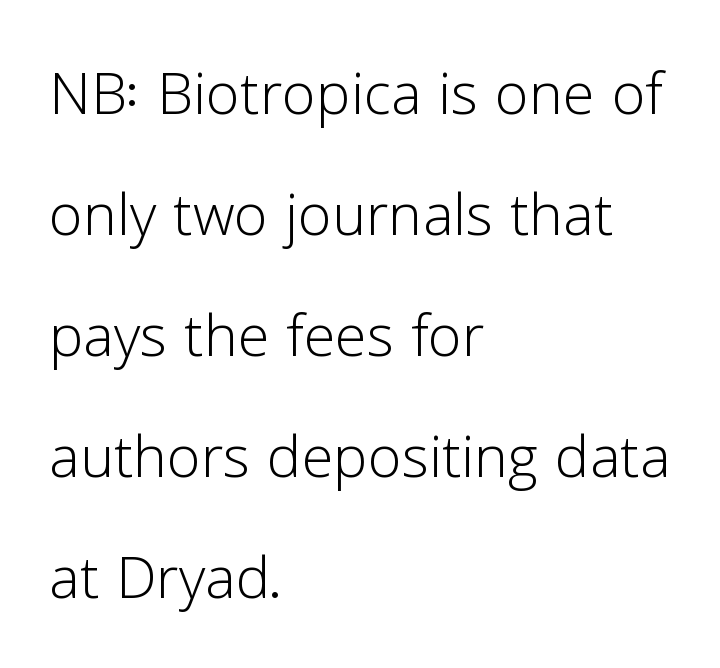
Q: Is the text bold? A: No.
Q: Is the text italic (slanted)? A: No, it is upright.
Q: Is the typeface a serif or a sans-serif typeface? A: Sans-serif.
Q: Is the text underlined? A: No.
Q: How is the paragraph aligned? A: Left-aligned.
Q: Is the spacing between letters normal or unusually wide? A: Normal.
Q: Is the spacing between lines tight, normal or loose? A: Normal.
Q: Width (condensed, normal, or wide)? A: Normal.
Q: Stroke contrast? A: Low.
Q: x-height? A: Medium.
Q: Monospaced? A: No.
